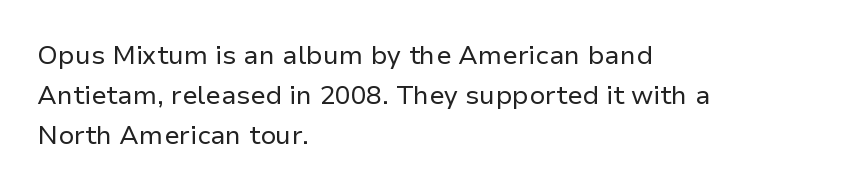
Nobody touched the tracking dial on this one. Line starts are locked; line ends wander. The block of text has a typical density, with ordinary space between rows. The glyphs are unaccompanied by any horizontal stroke below them. Notice how the stems are strictly vertical — no italics here. These glyphs show unthickened strokes, regular width or finer.
